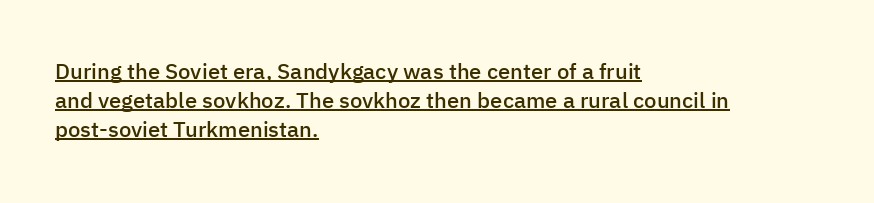
Q: Is the text bold? A: Semi-bold.
Q: Is the text italic (slanted)? A: No, it is upright.
Q: Is the text underlined? A: Yes.
Q: How is the paragraph aligned? A: Left-aligned.
Q: Is the spacing between letters normal or unusually wide? A: Normal.
Q: Is the spacing between lines tight, normal or loose? A: Normal.
